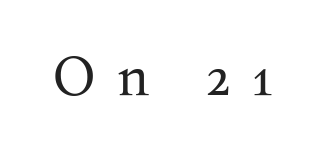
Words appear elongated and porous because spacing is wide. The letters advance in unequal steps, a hallmark of proportional type. The specimen omits any rule beneath the text block's lines. The strokes are not fattened; the text isn't bold.
